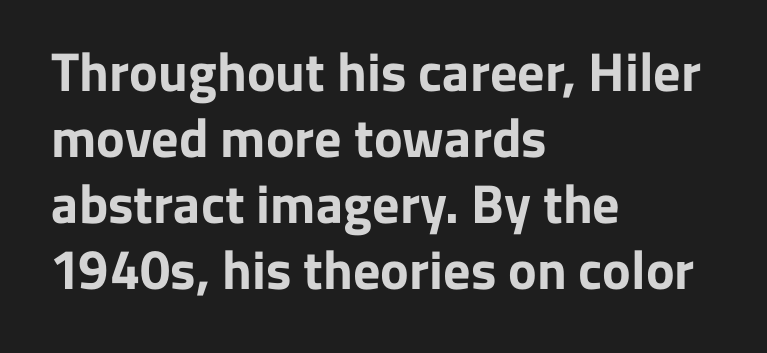
{"serif": "no", "italic": "no", "bold": "yes", "weight": "bold", "width": "normal", "stroke_contrast": "low", "x_height": "medium", "monospaced": "no", "underline": "no", "align": "left", "line_spacing_ratio": 1.22, "letter_spacing": "normal", "letter_spacing_em": 0.0, "glyph_px": 54}
